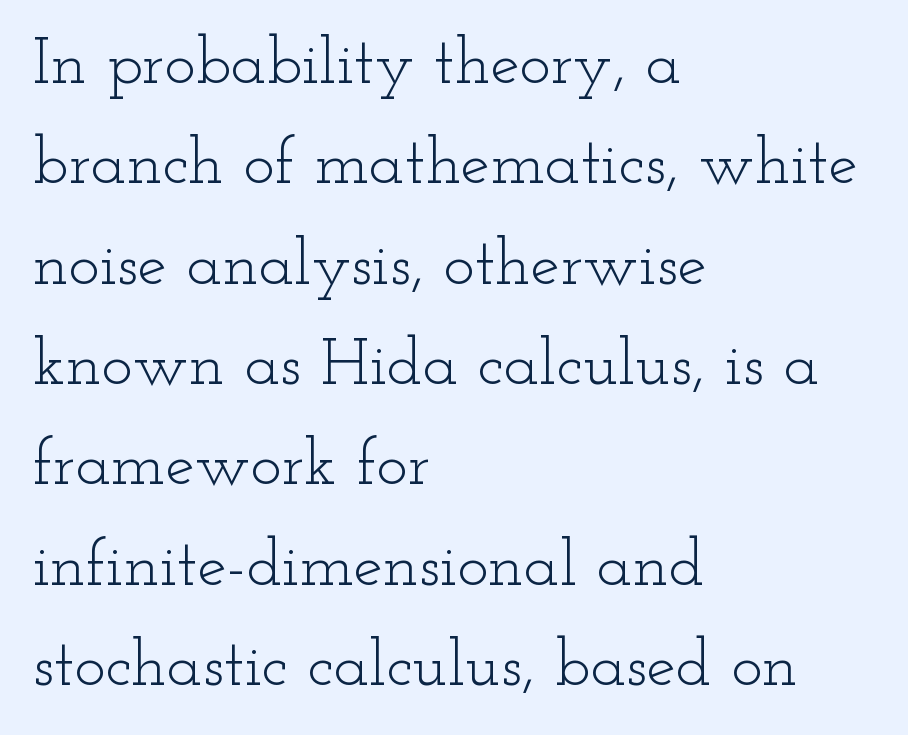
The image shows 66 px light, wide serif type, upright; set left-aligned, normal line spacing (1.52x), normal letter spacing, not underlined; low stroke contrast and a small x-height.
